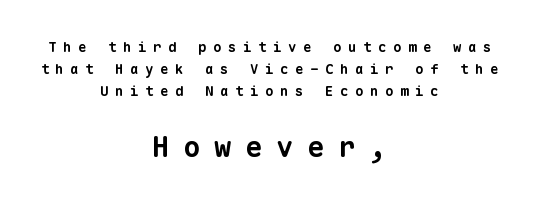
The image shows 29 px bold sans-serif type, monospaced; set centered, normal line spacing (1.58x), unusually wide letter spacing (+0.47 em), not underlined; the second (bottom) block is 2.07x larger; low stroke contrast and a medium x-height.
